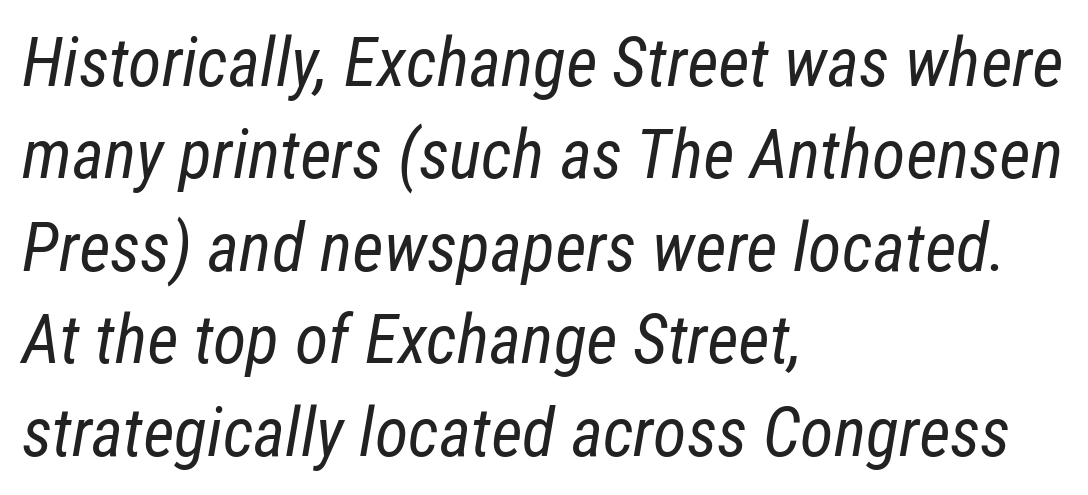
Q: Is the text bold? A: No.
Q: Is the text italic (slanted)? A: Yes, it leans right by about 12 degrees.
Q: Is the text underlined? A: No.
Q: How is the paragraph aligned? A: Left-aligned.
Q: Is the spacing between letters normal or unusually wide? A: Normal.
Q: Is the spacing between lines tight, normal or loose? A: Normal.
Q: Width (condensed, normal, or wide)? A: Condensed.
Q: Stroke contrast? A: Low.
Q: x-height? A: Medium.
Q: Monospaced? A: No.
